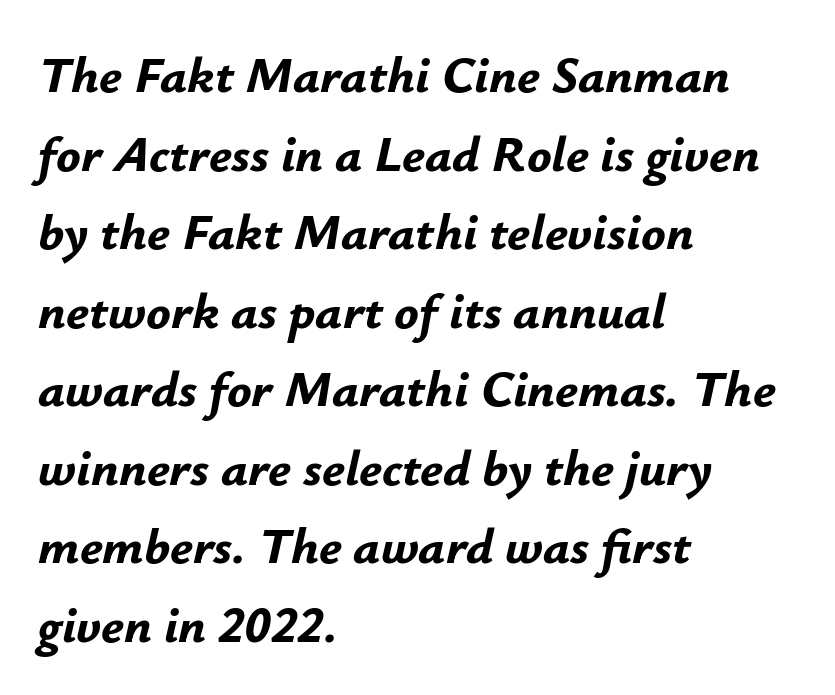
{"italic": "yes", "lean": "right", "slant_degrees": 12, "bold": "yes", "weight": "bold", "width": "normal", "stroke_contrast": "low", "x_height": "small", "monospaced": "no", "underline": "no", "align": "left", "line_spacing": "normal", "line_spacing_ratio": 1.54, "letter_spacing": "normal", "letter_spacing_em": 0.0, "glyph_px": 51}
